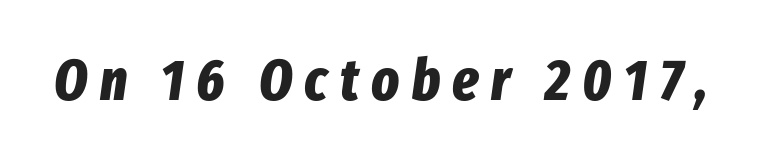
Nobody drew a line under any word here. Would a proofreader flag this as italicized? Yes. Compared with an ordinary text face, these strokes are far heavier — a full bold. The letters advance in unequal steps, a hallmark of proportional type. How are the letters spaced? Widely, with obvious added tracking.
